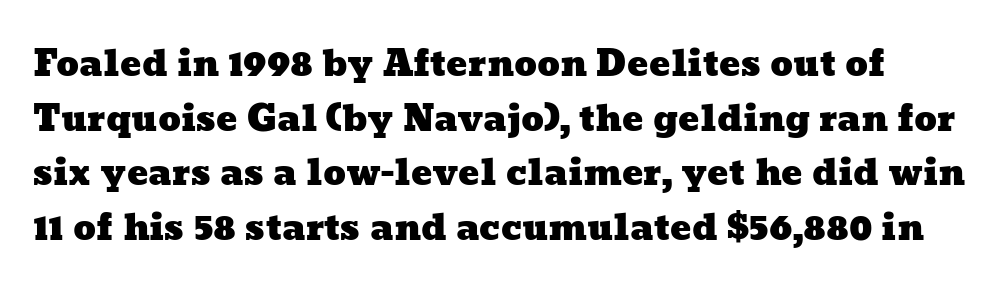
{"width": "wide", "stroke_contrast": "low", "x_height": "medium", "monospaced": "no", "underline": "no", "line_spacing": "normal", "line_spacing_ratio": 1.56, "letter_spacing": "normal", "letter_spacing_em": 0.0, "glyph_px": 35}
